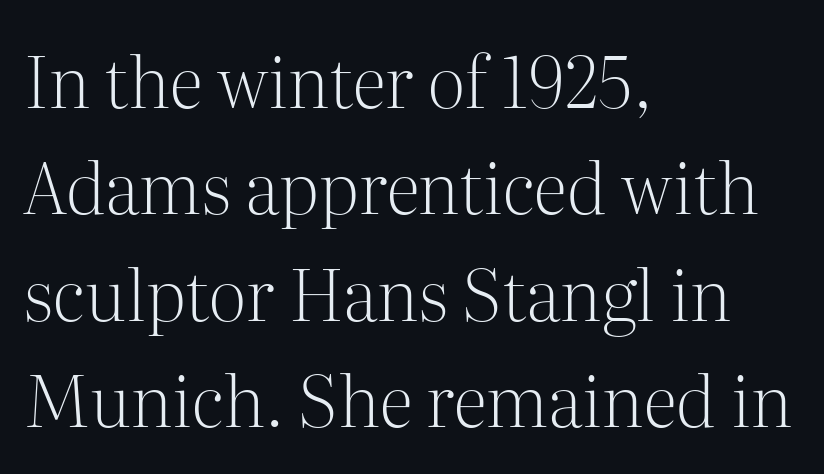
{"serif": "yes", "italic": "no", "bold": "no", "weight": "light", "width": "normal", "stroke_contrast": "medium", "x_height": "medium", "monospaced": "no", "underline": "no", "align": "left", "line_spacing": "normal", "line_spacing_ratio": 1.5, "letter_spacing": "normal", "letter_spacing_em": 0.0, "glyph_px": 71}
